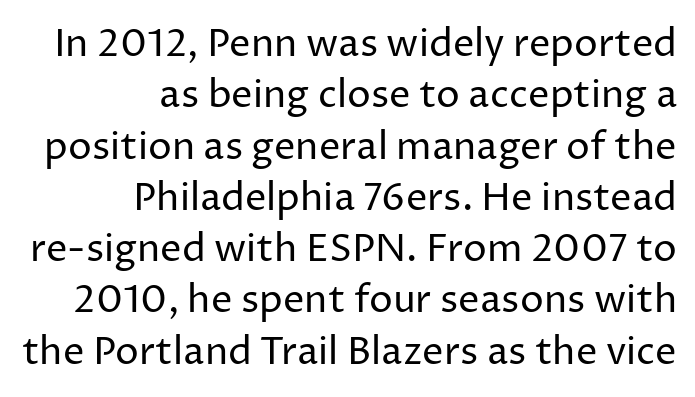
Q: Is the text bold? A: No.
Q: Is the text italic (slanted)? A: No, it is upright.
Q: Is the typeface a serif or a sans-serif typeface? A: Sans-serif.
Q: Is the text underlined? A: No.
Q: How is the paragraph aligned? A: Right-aligned.
Q: Is the spacing between letters normal or unusually wide? A: Normal.
Q: Is the spacing between lines tight, normal or loose? A: Normal.
Q: Width (condensed, normal, or wide)? A: Normal.
Q: Stroke contrast? A: Low.
Q: x-height? A: Medium.
Q: Monospaced? A: No.
